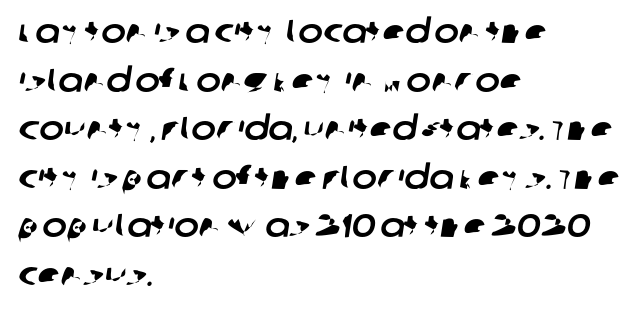
Q: Is the typeface a serif or a sans-serif typeface? A: Sans-serif.
Q: Is the text underlined? A: No.
Q: How is the paragraph aligned? A: Left-aligned.
Q: Is the spacing between letters normal or unusually wide? A: Normal.
Q: Is the spacing between lines tight, normal or loose? A: Normal.
Q: Width (condensed, normal, or wide)? A: Normal.
Q: Stroke contrast? A: Low.
Q: x-height? A: Large.
Q: Monospaced? A: No.
